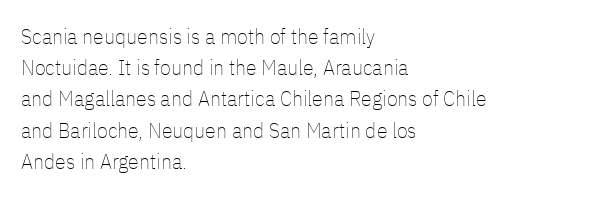
{"italic": "no", "bold": "no", "underline": "no", "align": "left", "line_spacing": "normal", "line_spacing_ratio": 1.42, "letter_spacing": "normal", "letter_spacing_em": 0.0, "glyph_px": 22}
